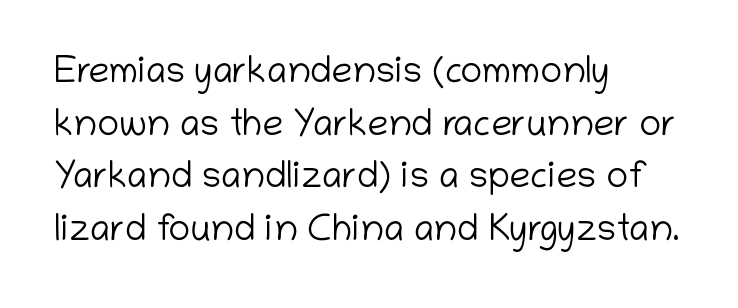
{"serif": "no", "italic": "no", "bold": "no", "weight": "light", "width": "normal", "stroke_contrast": "low", "x_height": "medium", "monospaced": "no", "underline": "no", "align": "left", "line_spacing": "normal", "line_spacing_ratio": 1.42, "letter_spacing": "normal", "letter_spacing_em": 0.0, "glyph_px": 37}
